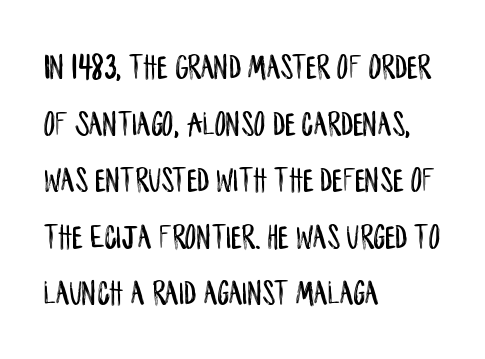
The image shows 36 px condensed sans-serif type, upright; set left-aligned, normal line spacing (1.57x), normal letter spacing, not underlined; low stroke contrast and a large x-height.
